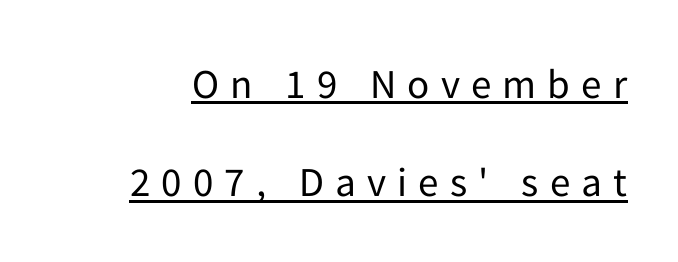
{"serif": "no", "italic": "no", "bold": "no", "weight": "regular", "width": "normal", "stroke_contrast": "low", "x_height": "medium", "monospaced": "no", "underline": "yes", "line_spacing": "loose", "line_spacing_ratio": 2.4, "letter_spacing": "wide", "letter_spacing_em": 0.27, "glyph_px": 41}
